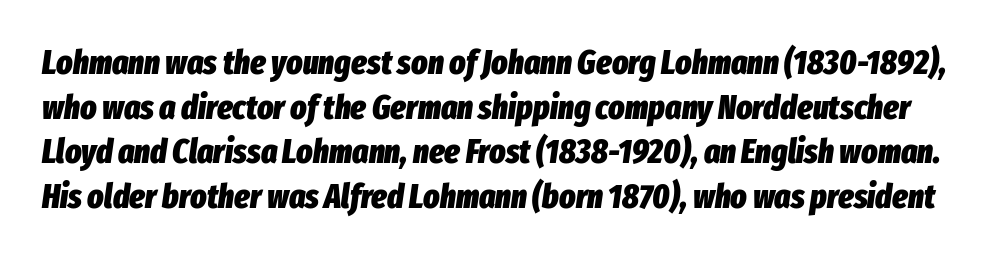
The image shows 34 px heavy, condensed type, italic (leaning right); set normal line spacing (1.31x), normal letter spacing, not underlined; low stroke contrast and a medium x-height.
